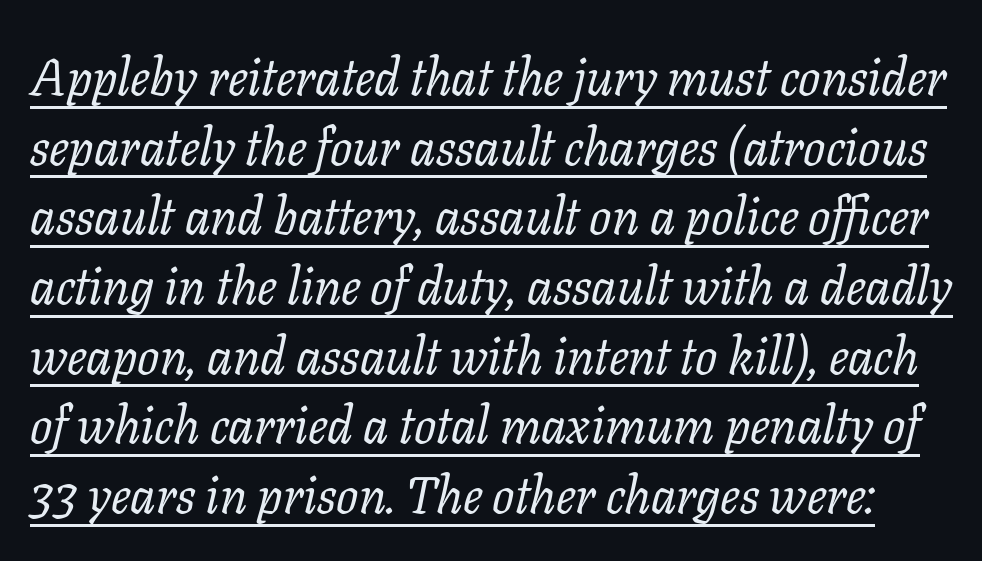
The image shows 52 px regular-weight serif type, italic (leaning right); set normal line spacing (1.34x), normal letter spacing, underlined; low stroke contrast and a medium x-height.
